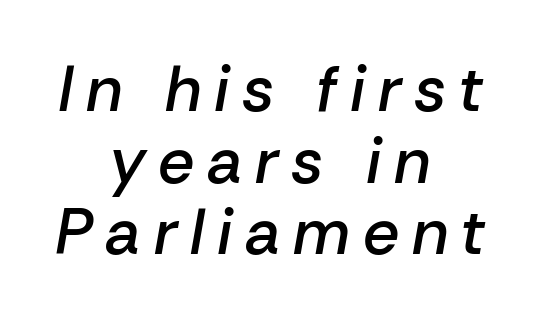
{"italic": "yes", "lean": "right", "slant_degrees": 10, "bold": "semi", "weight": "semibold", "width": "normal", "stroke_contrast": "low", "x_height": "medium", "monospaced": "no", "underline": "no", "align": "center", "line_spacing": "tight", "line_spacing_ratio": 1.12, "letter_spacing": "wide", "letter_spacing_em": 0.2, "glyph_px": 64}
